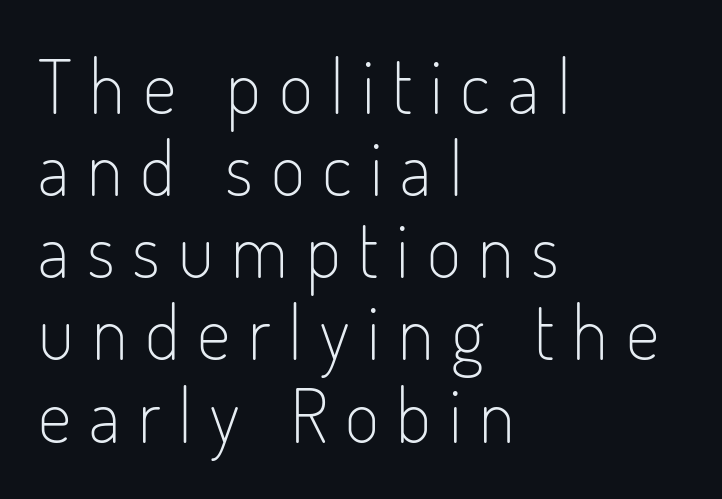
The image shows 74 px light, condensed sans-serif type, upright; set left-aligned, tight line spacing (1.11x), unusually wide letter spacing (+0.24 em), not underlined; low stroke contrast and a small x-height.
